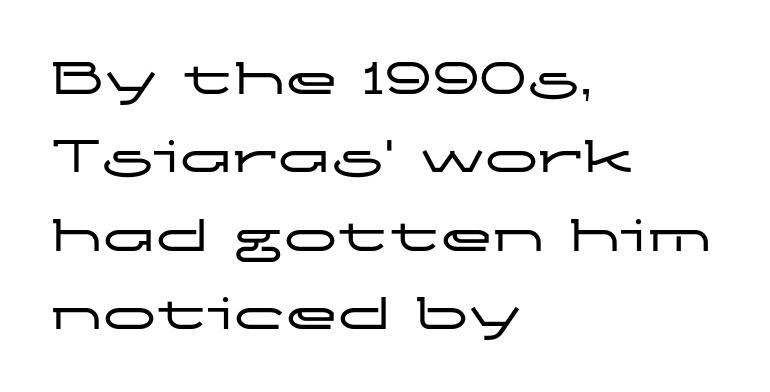
Q: Is the text italic (slanted)? A: No, it is upright.
Q: Is the typeface a serif or a sans-serif typeface? A: Sans-serif.
Q: Is the text underlined? A: No.
Q: How is the paragraph aligned? A: Left-aligned.
Q: Is the spacing between letters normal or unusually wide? A: Normal.
Q: Is the spacing between lines tight, normal or loose? A: Normal.
Q: Width (condensed, normal, or wide)? A: Wide.
Q: Stroke contrast? A: Low.
Q: x-height? A: Medium.
Q: Monospaced? A: No.
